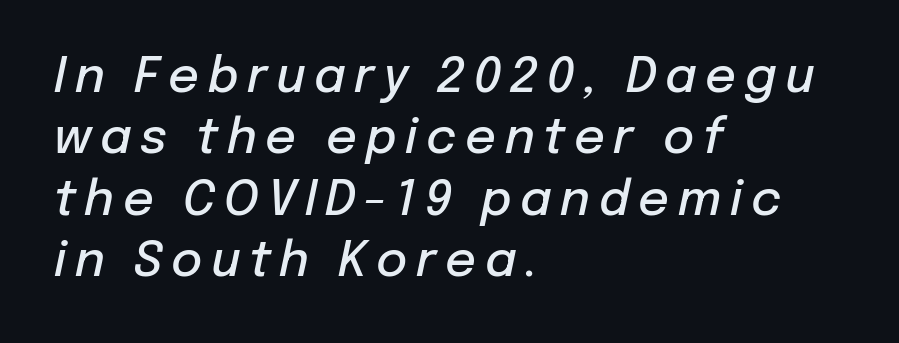
{"italic": "yes", "lean": "right", "slant_degrees": 12, "bold": "semi", "weight": "semibold", "width": "normal", "stroke_contrast": "low", "x_height": "medium", "monospaced": "no", "underline": "no", "align": "left", "line_spacing": "normal", "line_spacing_ratio": 1.28, "glyph_px": 48}
